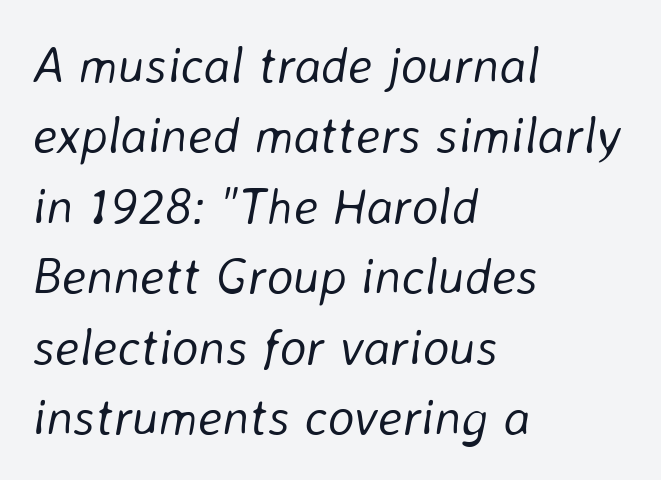
The image shows 51 px light type, italic (leaning right); set left-aligned, normal line spacing (1.38x), normal letter spacing, not underlined; low stroke contrast and a medium x-height.
